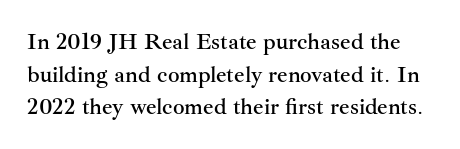
{"italic": "no", "underline": "no", "line_spacing": "normal", "line_spacing_ratio": 1.42, "letter_spacing": "normal", "letter_spacing_em": 0.0, "glyph_px": 23}
